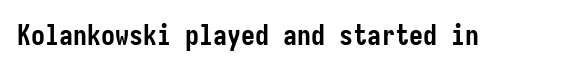
Q: Is the text bold? A: Yes.
Q: Is the text italic (slanted)? A: No, it is upright.
Q: Is the typeface a serif or a sans-serif typeface? A: Sans-serif.
Q: Is the text underlined? A: No.
Q: Is the spacing between letters normal or unusually wide? A: Normal.
Q: Width (condensed, normal, or wide)? A: Condensed.
Q: Stroke contrast? A: Low.
Q: x-height? A: Medium.
